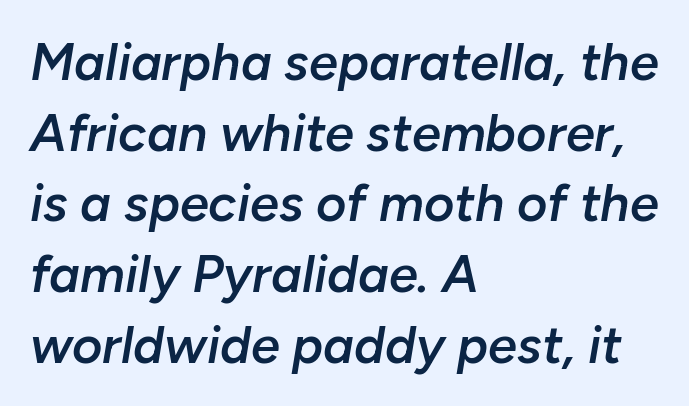
{"italic": "yes", "lean": "right", "slant_degrees": 10, "bold": "semi", "weight": "semibold", "width": "normal", "stroke_contrast": "low", "x_height": "medium", "monospaced": "no", "underline": "no", "align": "left", "line_spacing": "normal", "line_spacing_ratio": 1.36, "letter_spacing": "normal", "letter_spacing_em": 0.0, "glyph_px": 52}
